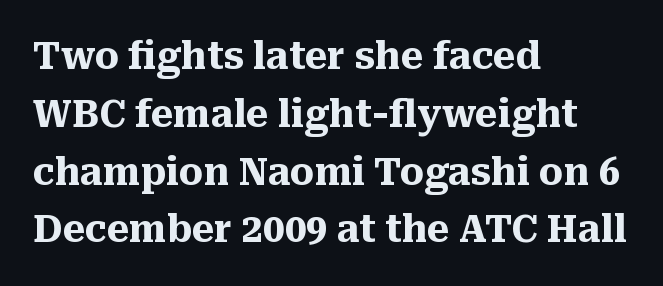
Baseline-to-baseline distance is the conventional proportion of letter height. The rag falls on the right side of this text block. Notice how thick the strokes are: this is what a full bold looks like. Font category for this specimen: serif. Unmarked baselines from the first word to the last.
